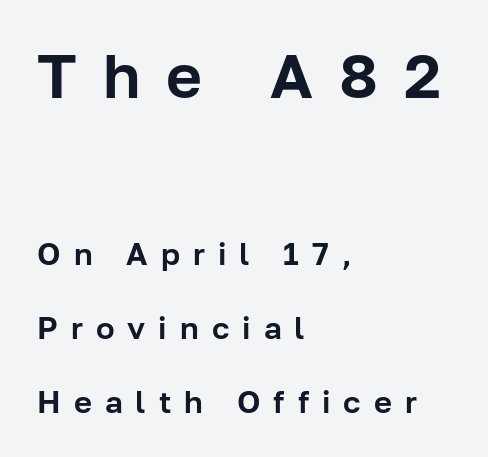
Q: Is the text italic (slanted)? A: No, it is upright.
Q: Is the typeface a serif or a sans-serif typeface? A: Sans-serif.
Q: Is the text underlined? A: No.
Q: How is the paragraph aligned? A: Left-aligned.
Q: Is the spacing between letters normal or unusually wide? A: Unusually wide.
Q: Is the spacing between lines tight, normal or loose? A: Loose.
Q: Which block of text is set in a larger size, the first (top) or the second (bottom)? A: The first (top) one.
Q: Width (condensed, normal, or wide)? A: Normal.
Q: Stroke contrast? A: Low.
Q: x-height? A: Medium.
Q: Monospaced? A: No.
